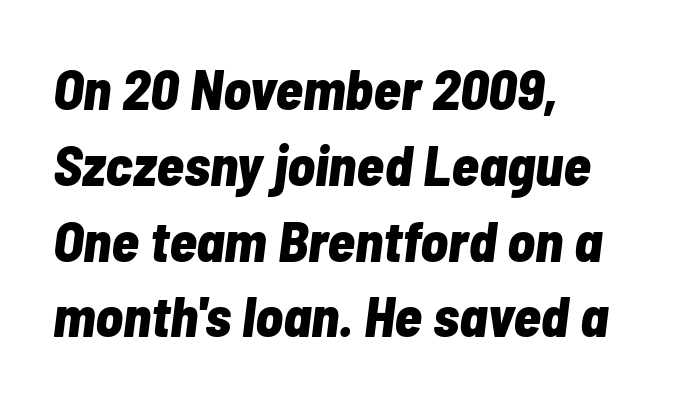
{"italic": "yes", "lean": "right", "slant_degrees": 7, "bold": "yes", "weight": "bold", "width": "condensed", "stroke_contrast": "low", "x_height": "medium", "monospaced": "no", "underline": "no", "align": "left", "line_spacing": "normal", "line_spacing_ratio": 1.33, "letter_spacing": "normal", "letter_spacing_em": 0.0, "glyph_px": 57}
